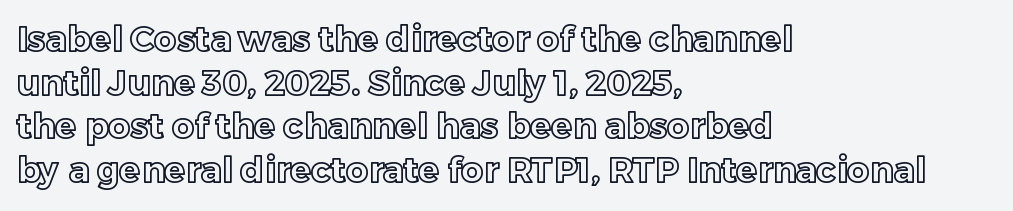
The image shows 35 px text type, upright; set left-aligned, normal line spacing (1.25x), normal letter spacing, not underlined; a medium x-height.
